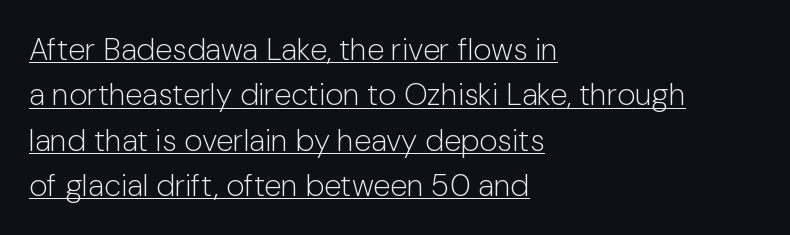
{"serif": "no", "italic": "no", "bold": "no", "weight": "light", "width": "normal", "stroke_contrast": "low", "x_height": "medium", "monospaced": "no", "underline": "yes", "align": "left", "line_spacing": "normal", "line_spacing_ratio": 1.46, "letter_spacing": "normal", "letter_spacing_em": 0.0, "glyph_px": 31}
